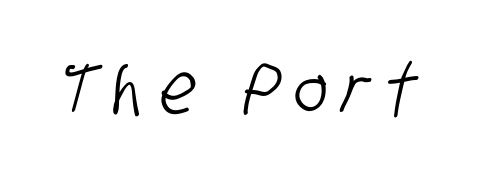
{"serif": "no", "width": "condensed", "stroke_contrast": "low", "x_height": "large", "monospaced": "no", "underline": "no", "letter_spacing": "wide", "letter_spacing_em": 0.21, "glyph_px": 71}
